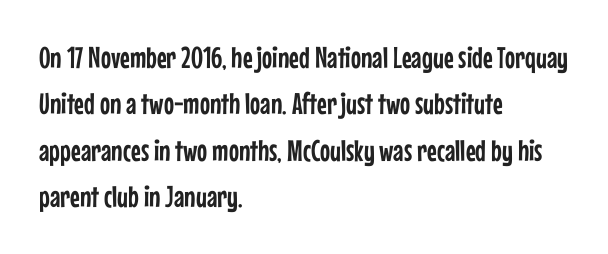
Honestly, the row spacing looks completely unremarkable. Typeset ragged right — the left edge is the straight one. You could not count columns in this text — the font is proportionally spaced. Nope, not italic — everything's standing straight. Rule under the text: the space is simply empty. The text was rendered using a sans face with plain stroke endings.
